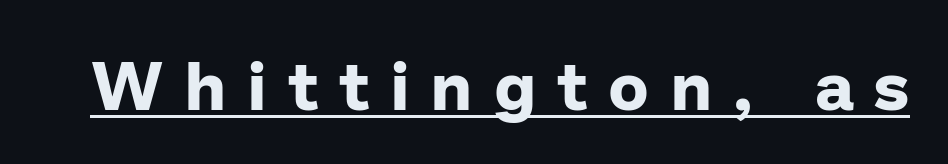
Q: Is the text bold? A: Yes.
Q: Is the text italic (slanted)? A: No, it is upright.
Q: Is the typeface a serif or a sans-serif typeface? A: Sans-serif.
Q: Is the text underlined? A: Yes.
Q: Is the spacing between letters normal or unusually wide? A: Unusually wide.
Q: Width (condensed, normal, or wide)? A: Normal.
Q: Stroke contrast? A: Low.
Q: x-height? A: Medium.
Q: Monospaced? A: No.
